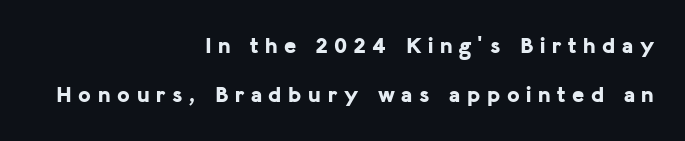
The image shows 23 px bold type, upright; set right-aligned, loose line spacing (2.15x), unusually wide letter spacing (+0.29 em), not underlined.
